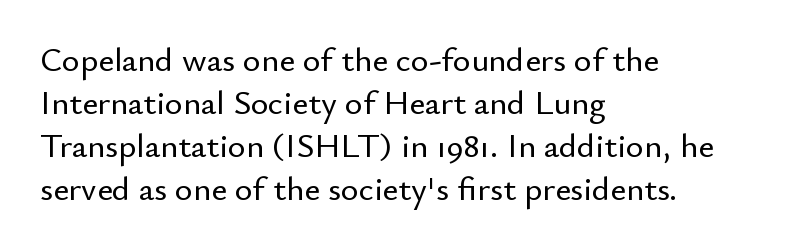
Q: Is the text italic (slanted)? A: No, it is upright.
Q: Is the typeface a serif or a sans-serif typeface? A: Sans-serif.
Q: Is the text underlined? A: No.
Q: How is the paragraph aligned? A: Left-aligned.
Q: Is the spacing between letters normal or unusually wide? A: Normal.
Q: Is the spacing between lines tight, normal or loose? A: Normal.
Q: Width (condensed, normal, or wide)? A: Normal.
Q: Stroke contrast? A: Low.
Q: x-height? A: Small.
Q: Monospaced? A: No.
